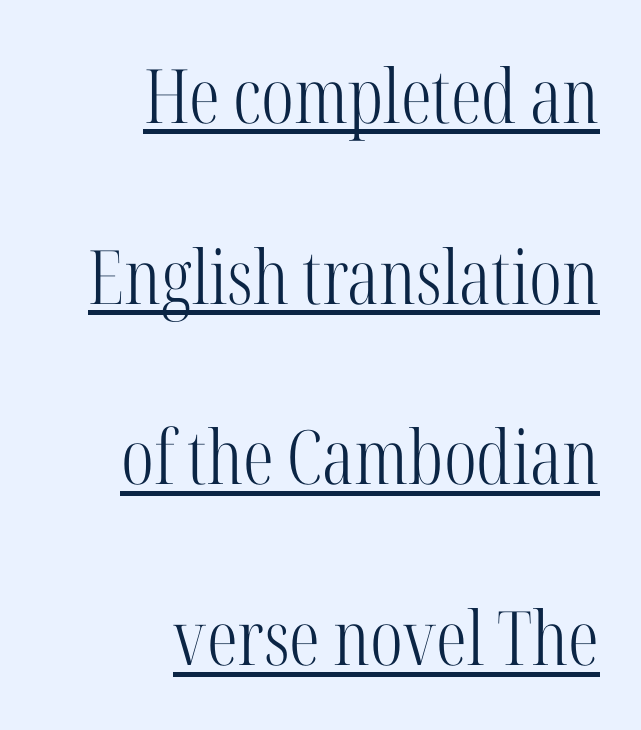
The letters advance in unequal steps, a hallmark of proportional type. The axis of the letterforms is exactly vertical. This sample carries an underscore along the baseline area. Default kerning and tracking; the words read as compact shapes. The glyphs in this specimen are seriffed. The letters look calm and open, with moderate or lighter stems.
